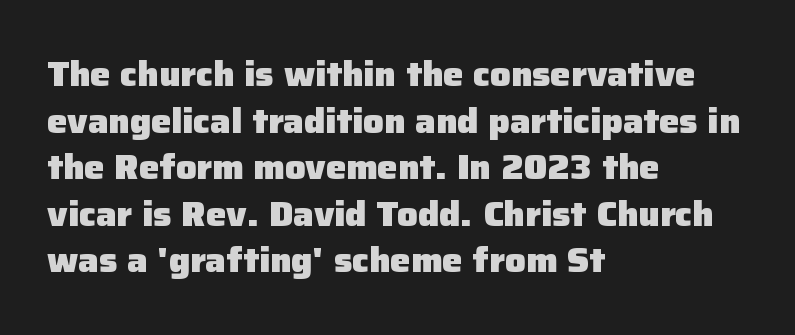
Q: Is the text bold? A: Yes.
Q: Is the text italic (slanted)? A: No, it is upright.
Q: Is the typeface a serif or a sans-serif typeface? A: Sans-serif.
Q: Is the text underlined? A: No.
Q: How is the paragraph aligned? A: Left-aligned.
Q: Is the spacing between letters normal or unusually wide? A: Normal.
Q: Is the spacing between lines tight, normal or loose? A: Normal.
Q: Width (condensed, normal, or wide)? A: Normal.
Q: Stroke contrast? A: Low.
Q: x-height? A: Medium.
Q: Monospaced? A: No.
